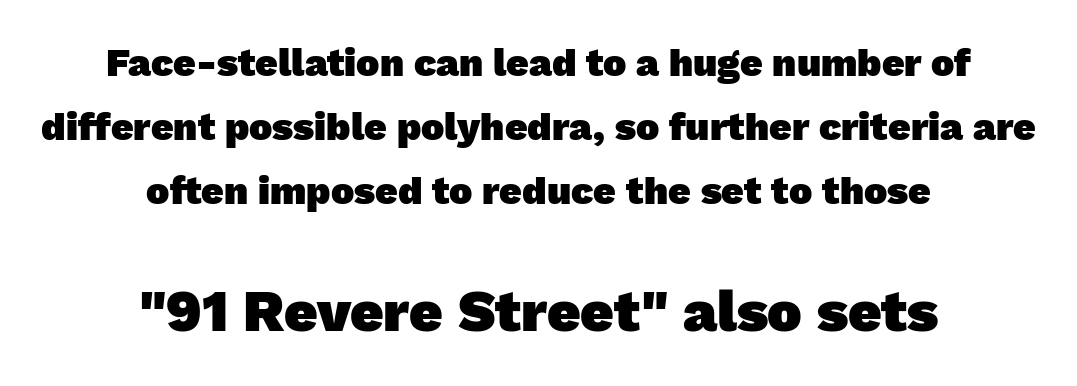
The image shows 58 px heavy sans-serif type; set centered, normal line spacing (1.64x), normal letter spacing, not underlined; the second (bottom) block is 1.49x larger; low stroke contrast and a medium x-height.
